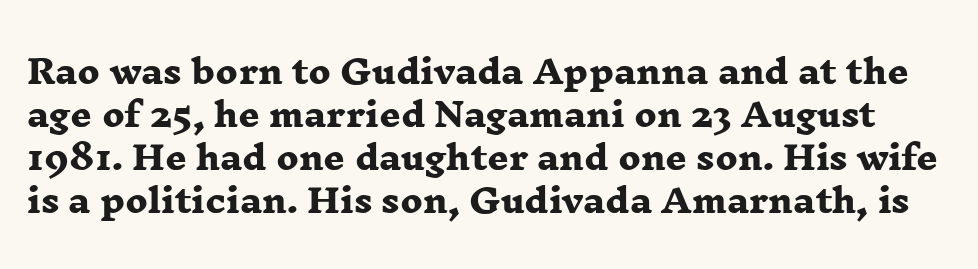
The image shows 33 px heavy, wide serif type; set normal line spacing (1.3x), normal letter spacing, not underlined; low stroke contrast and a medium x-height.
